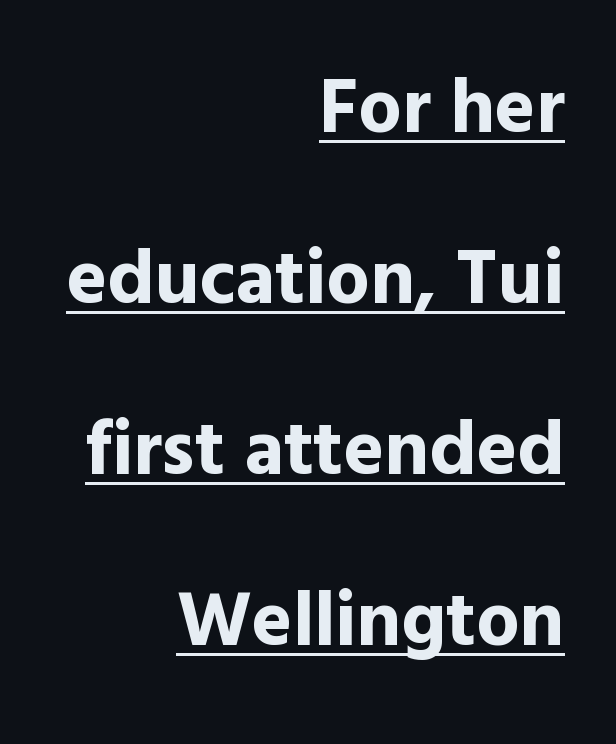
{"serif": "no", "italic": "no", "bold": "yes", "weight": "bold", "width": "normal", "x_height": "medium", "monospaced": "no", "underline": "yes", "align": "right", "line_spacing": "loose", "line_spacing_ratio": 2.22, "letter_spacing": "normal", "letter_spacing_em": 0.0, "glyph_px": 77}
